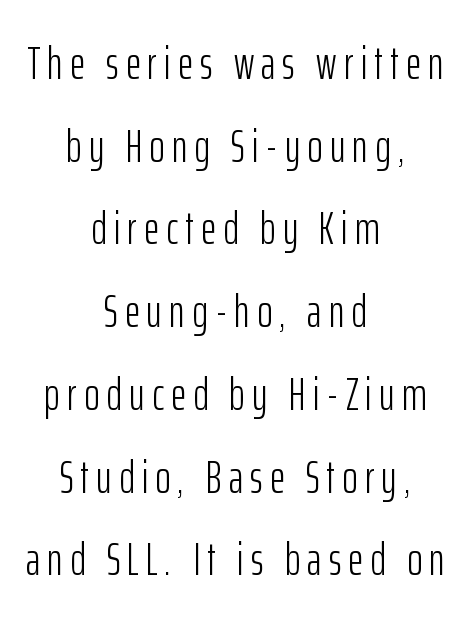
The passage shown is not bold in any degree. This sample uses a sans-serif face. Posture: upright roman. Underlining? Definitely not there. The rendering positions every line midway between the sides. Character widths vary here, with narrow letters taking less room than wide ones.
